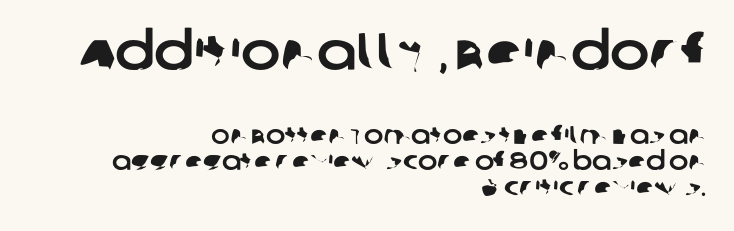
Q: Is the typeface a serif or a sans-serif typeface? A: Sans-serif.
Q: Is the text underlined? A: No.
Q: How is the paragraph aligned? A: Right-aligned.
Q: Is the spacing between letters normal or unusually wide? A: Normal.
Q: Is the spacing between lines tight, normal or loose? A: Tight.
Q: Which block of text is set in a larger size, the first (top) or the second (bottom)? A: The first (top) one.
Q: Width (condensed, normal, or wide)? A: Normal.
Q: Stroke contrast? A: Low.
Q: x-height? A: Large.
Q: Monospaced? A: No.
